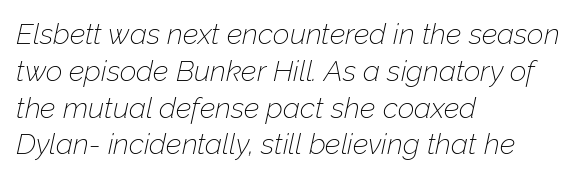
{"italic": "yes", "lean": "right", "slant_degrees": 12, "bold": "no", "weight": "thin", "width": "normal", "stroke_contrast": "low", "x_height": "medium", "monospaced": "no", "underline": "no", "align": "left", "line_spacing": "normal", "line_spacing_ratio": 1.27, "letter_spacing": "normal", "letter_spacing_em": 0.0, "glyph_px": 29}
